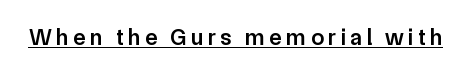
Q: Is the text bold? A: Semi-bold.
Q: Is the text italic (slanted)? A: No, it is upright.
Q: Is the text underlined? A: Yes.
Q: Is the spacing between letters normal or unusually wide? A: Unusually wide.
